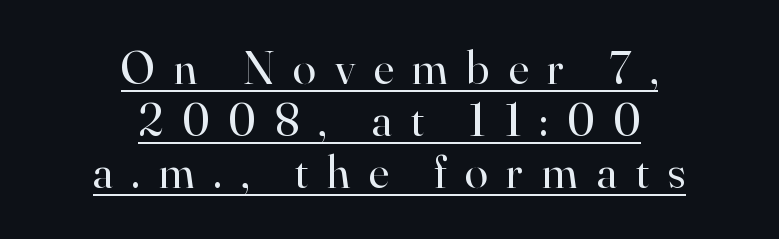
Q: Is the text bold? A: No.
Q: Is the text italic (slanted)? A: No, it is upright.
Q: Is the typeface a serif or a sans-serif typeface? A: Serif.
Q: Is the text underlined? A: Yes.
Q: How is the paragraph aligned? A: Centered.
Q: Is the spacing between letters normal or unusually wide? A: Unusually wide.
Q: Is the spacing between lines tight, normal or loose? A: Tight.
Q: Width (condensed, normal, or wide)? A: Normal.
Q: Stroke contrast? A: High.
Q: x-height? A: Small.
Q: Monospaced? A: No.
